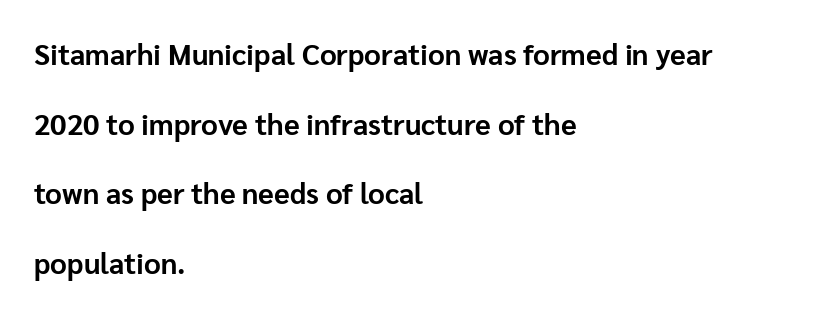
The image shows 29 px bold sans-serif type, upright; set left-aligned, loose line spacing (2.4x), normal letter spacing, not underlined; low stroke contrast and a medium x-height.
